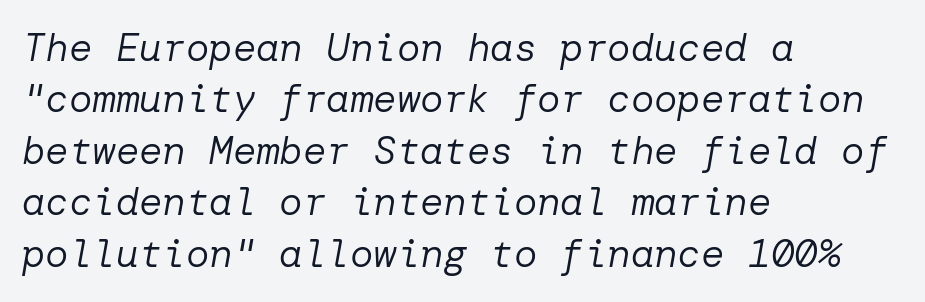
The image shows 39 px regular-weight type, italic (leaning right); set left-aligned, normal line spacing (1.32x), normal letter spacing, not underlined; low stroke contrast and a medium x-height.
